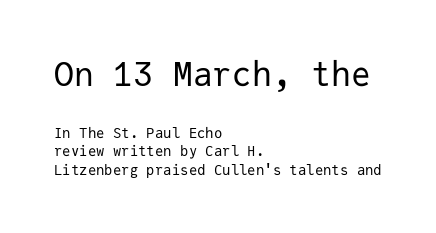
Observe the absence of serifs on each vertical stroke in this sample. Compare the two chunks: the upper has the greater cap height. It's the straight-up-and-down kind of type. What's the leading like? Ordinary, nothing unusual. The lines in this sample share a left origin and differ only in where they stop. Caption: standard tracking, unaltered.
